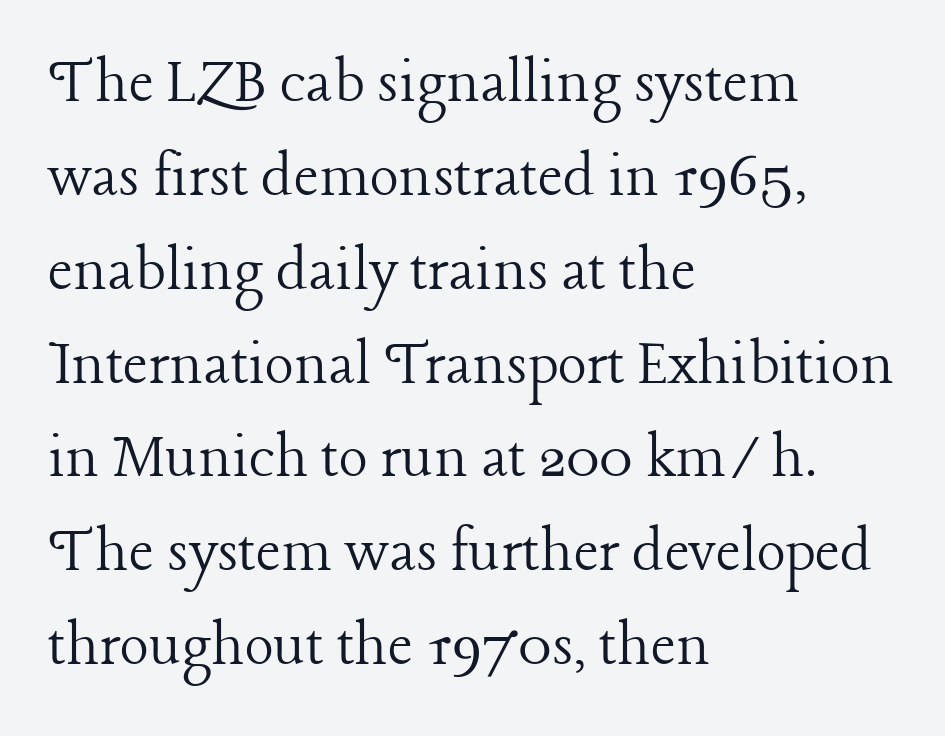
Q: Is the text bold? A: No.
Q: Is the text italic (slanted)? A: No, it is upright.
Q: Is the typeface a serif or a sans-serif typeface? A: Serif.
Q: Is the text underlined? A: No.
Q: How is the paragraph aligned? A: Left-aligned.
Q: Is the spacing between letters normal or unusually wide? A: Normal.
Q: Is the spacing between lines tight, normal or loose? A: Normal.
Q: Width (condensed, normal, or wide)? A: Normal.
Q: Stroke contrast? A: Low.
Q: x-height? A: Medium.
Q: Monospaced? A: No.
